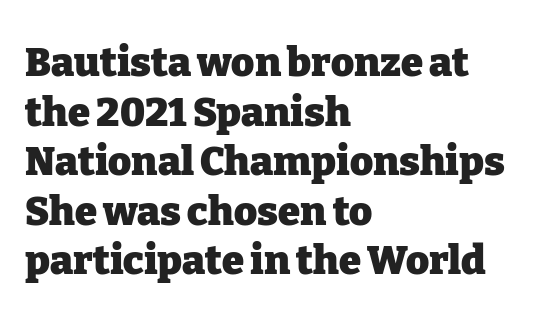
Q: Is the text bold? A: Yes.
Q: Is the text italic (slanted)? A: No, it is upright.
Q: Is the typeface a serif or a sans-serif typeface? A: Serif.
Q: Is the text underlined? A: No.
Q: How is the paragraph aligned? A: Left-aligned.
Q: Is the spacing between letters normal or unusually wide? A: Normal.
Q: Width (condensed, normal, or wide)? A: Normal.
Q: Stroke contrast? A: Low.
Q: x-height? A: Medium.
Q: Monospaced? A: No.
